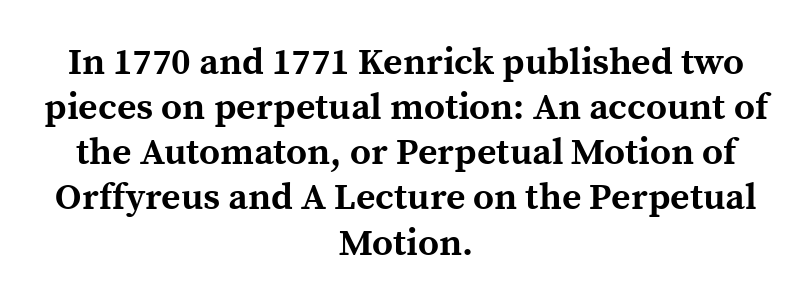
Q: Is the text bold? A: Yes.
Q: Is the text italic (slanted)? A: No, it is upright.
Q: Is the typeface a serif or a sans-serif typeface? A: Serif.
Q: Is the text underlined? A: No.
Q: How is the paragraph aligned? A: Centered.
Q: Is the spacing between letters normal or unusually wide? A: Normal.
Q: Width (condensed, normal, or wide)? A: Normal.
Q: x-height? A: Medium.
Q: Monospaced? A: No.
